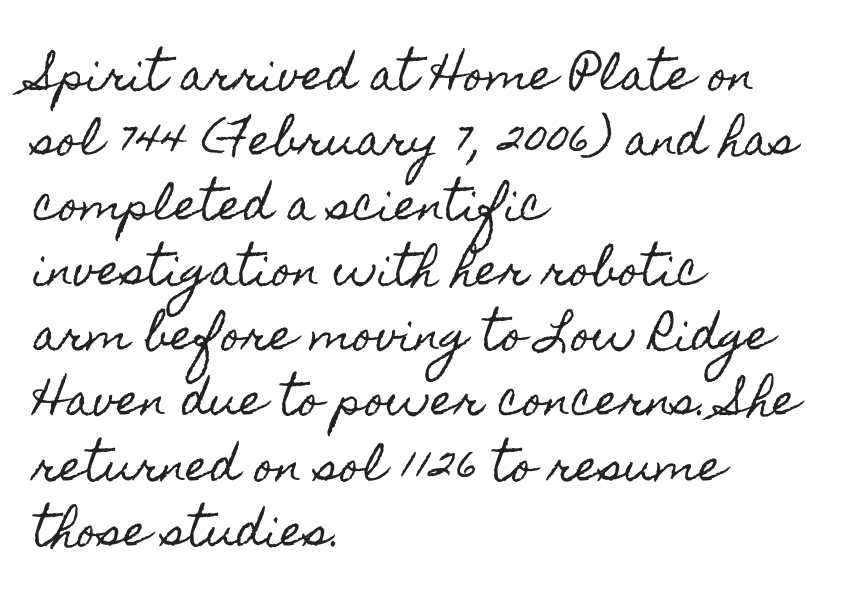
{"width": "condensed", "x_height": "small", "monospaced": "no", "underline": "no", "align": "left", "line_spacing": "normal", "line_spacing_ratio": 1.55, "letter_spacing": "normal", "letter_spacing_em": 0.0, "glyph_px": 42}
